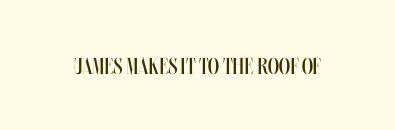
Q: Is the text bold? A: No.
Q: Is the text italic (slanted)? A: No, it is upright.
Q: Is the text underlined? A: No.
Q: Is the spacing between letters normal or unusually wide? A: Normal.
